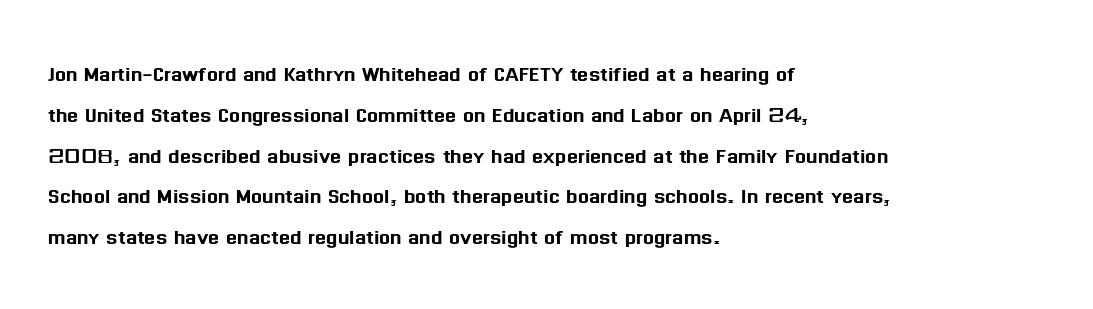
The space between consecutive lines is moderate. This sample uses plain, unmodified letter spacing. Layout note: lines flush left. No italicization has been applied; the sample stays upright. The passage shown is not underscored anywhere.
